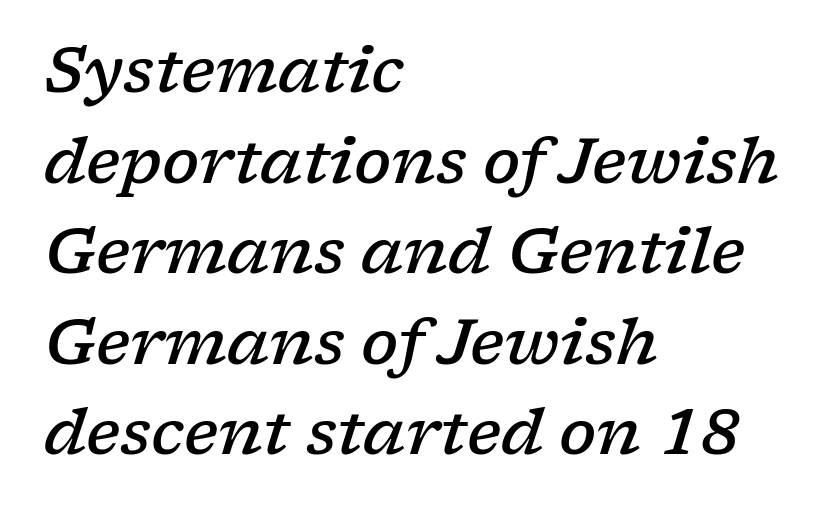
Q: Is the text bold? A: Semi-bold.
Q: Is the text italic (slanted)? A: Yes, it leans right by about 17 degrees.
Q: Is the typeface a serif or a sans-serif typeface? A: Serif.
Q: Is the text underlined? A: No.
Q: How is the paragraph aligned? A: Left-aligned.
Q: Is the spacing between letters normal or unusually wide? A: Normal.
Q: Is the spacing between lines tight, normal or loose? A: Normal.
Q: Width (condensed, normal, or wide)? A: Wide.
Q: Stroke contrast? A: Low.
Q: x-height? A: Medium.
Q: Monospaced? A: No.
